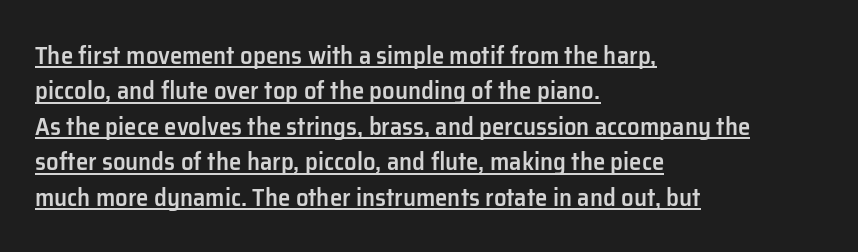
{"italic": "no", "bold": "semi", "underline": "yes", "align": "left", "line_spacing": "normal", "line_spacing_ratio": 1.42, "letter_spacing": "normal", "letter_spacing_em": 0.0, "glyph_px": 25}
